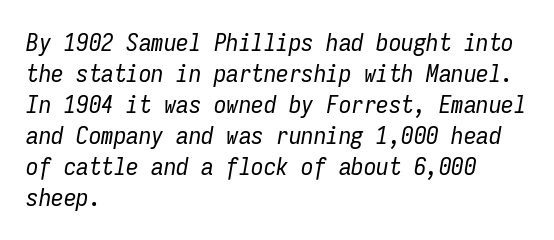
The space directly below the letters is spotless. Is the type slanted? Yes — the strokes lean at a clear angle. Typeset ragged right — the left edge is the straight one. No chunkiness to these letters — they're not bold. This rendering leaves character spacing at its baseline value.
